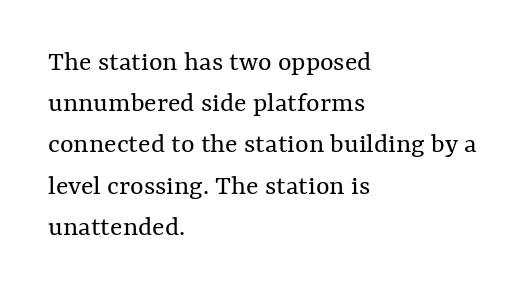
The image shows 29 px regular-weight type, upright; set left-aligned, normal line spacing (1.42x), normal letter spacing, not underlined; medium stroke contrast and a medium x-height.
